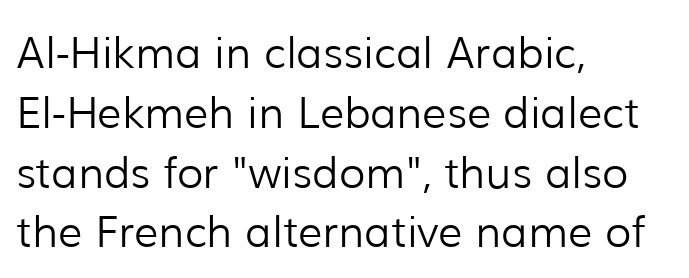
Q: Is the text bold? A: No.
Q: Is the text italic (slanted)? A: No, it is upright.
Q: Is the typeface a serif or a sans-serif typeface? A: Sans-serif.
Q: Is the text underlined? A: No.
Q: How is the paragraph aligned? A: Left-aligned.
Q: Is the spacing between letters normal or unusually wide? A: Normal.
Q: Is the spacing between lines tight, normal or loose? A: Normal.
Q: Width (condensed, normal, or wide)? A: Normal.
Q: Stroke contrast? A: Low.
Q: x-height? A: Medium.
Q: Monospaced? A: No.
